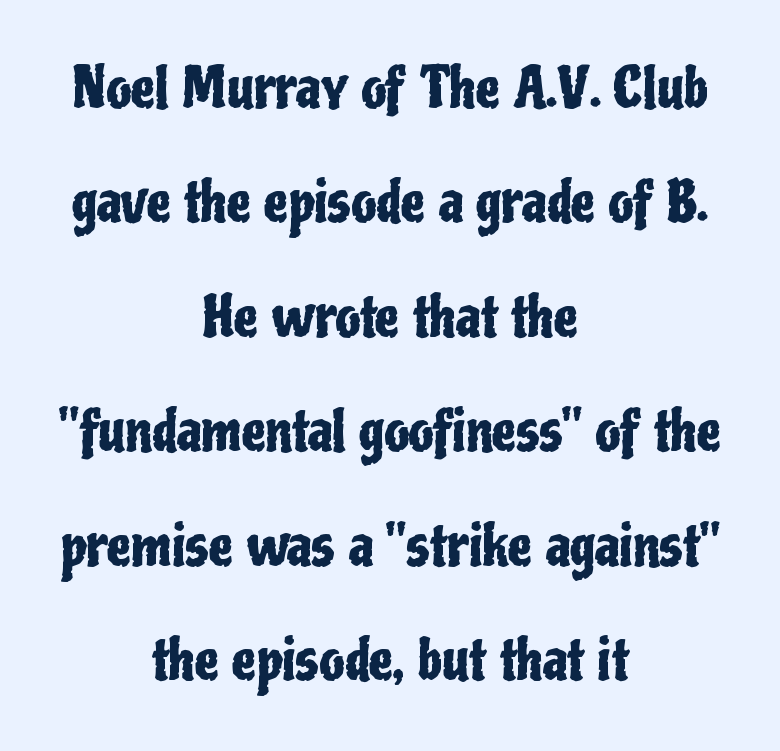
{"serif": "no", "italic": "no", "width": "condensed", "stroke_contrast": "low", "x_height": "medium", "monospaced": "no", "underline": "no", "align": "center", "line_spacing": "loose", "line_spacing_ratio": 2.08, "letter_spacing": "normal", "letter_spacing_em": 0.0, "glyph_px": 55}
